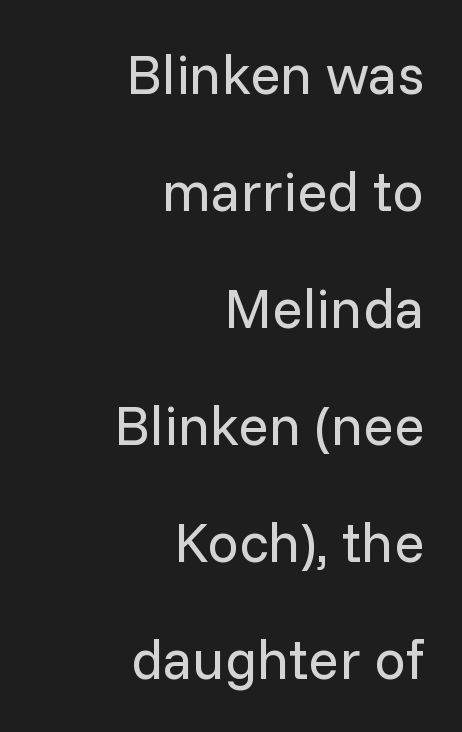
Whoever set this chose breathing room over compactness in the vertical rhythm. The string is rendered with underlining switched off. The gaps between neighbouring characters are ordinary and unremarkable. Reading down the block, your eye finds every line finishing at a fixed right position. This is roman type, the default non-slanted kind.
